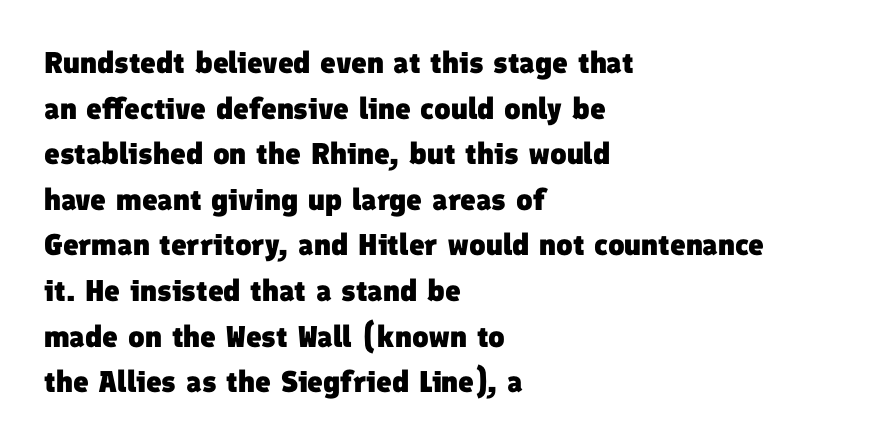
The image shows 30 px heavy sans-serif type; set left-aligned, normal line spacing (1.52x), normal letter spacing, not underlined; low stroke contrast and a medium x-height.
